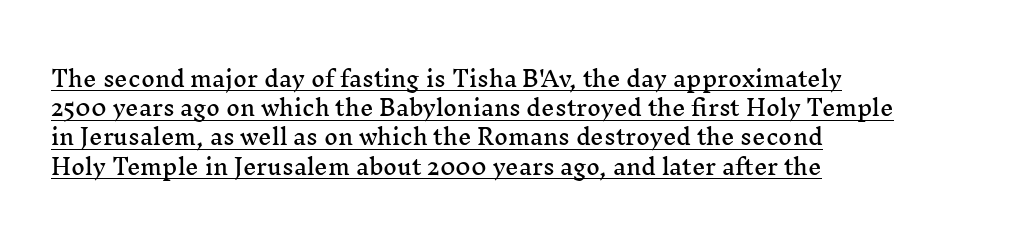
The rendering keeps characters at their native spacing. Descenders here cross a horizontal rule under the line. Is there much room between lines? A standard amount, neither cramped nor airy. Ascenders rise straight up at ninety degrees. Alignment: flush left.
